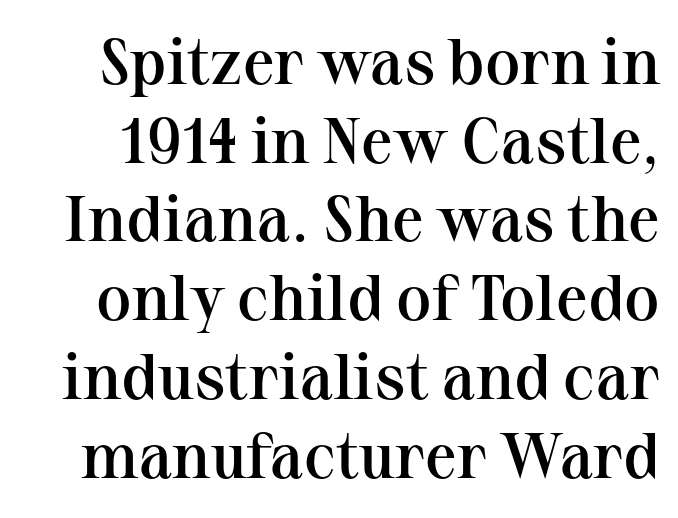
{"serif": "yes", "italic": "no", "bold": "semi", "weight": "semibold", "width": "normal", "stroke_contrast": "medium", "x_height": "medium", "monospaced": "no", "underline": "no", "line_spacing_ratio": 1.23, "letter_spacing": "normal", "letter_spacing_em": 0.0, "glyph_px": 64}
